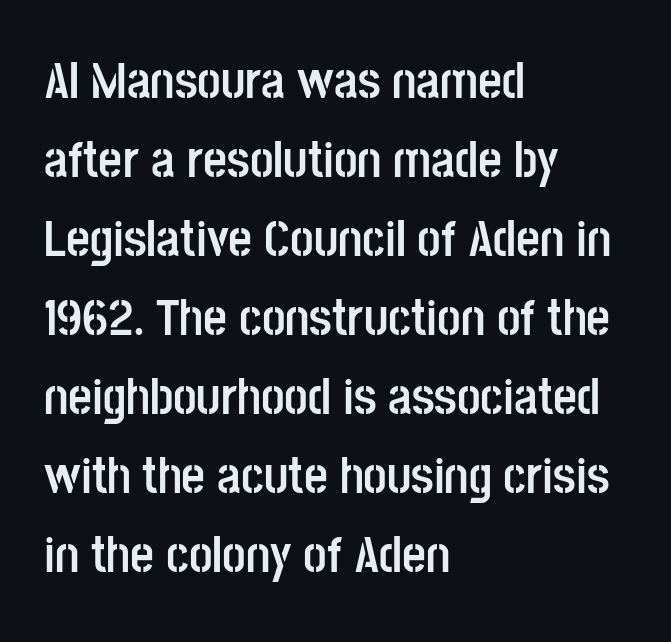
This sample uses plain, unmodified letter spacing. Is this a fixed-width face? No — the glyphs have proportional, varying widths. Horizontal alignment here is leftward, the default for most running prose. Leading: standard.
